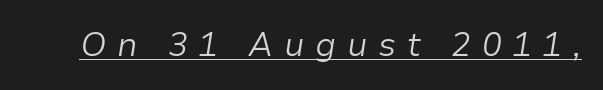
The image shows 33 px light type, italic (leaning right); set unusually wide letter spacing (+0.32 em), underlined; low stroke contrast and a medium x-height.
